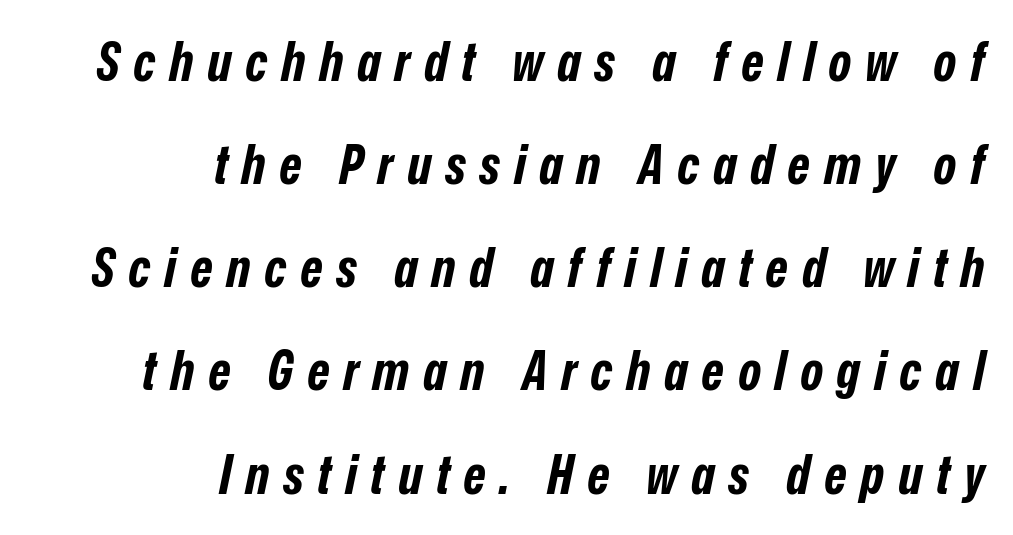
The space directly below the letters is spotless. The face used here is proportionally spaced, like ordinary book or web type. Compared with typical paragraphs, the rows here are farther apart. This is oblique type, the kind used for emphasis or titles. Students, note that the glyphs here are deliberately spaced far apart. Heavy, bold letterforms.
